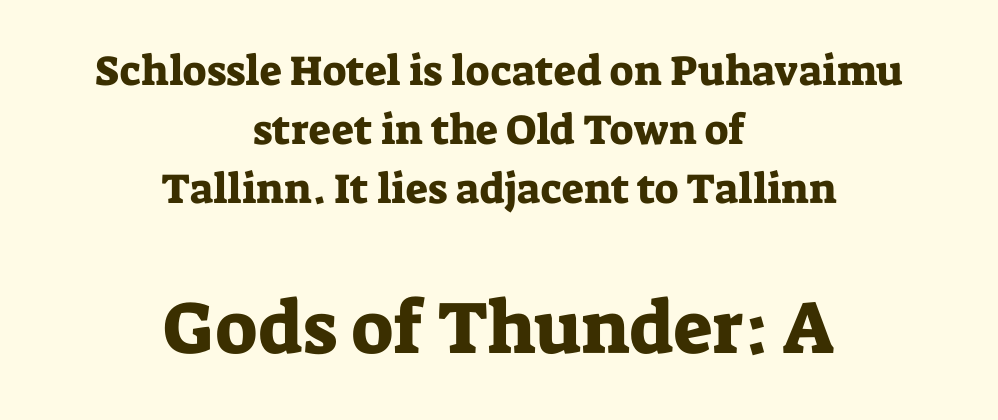
Does extra space separate the letters? No, they use regular spacing. This sample keeps an unexceptional amount of space between lines. Is there any slant? The stems are plumb. Does the copy run flush right? No — it is centered line by line. You get the small type first, then a jump to larger type. The characters display serif detailing at their extremities.
